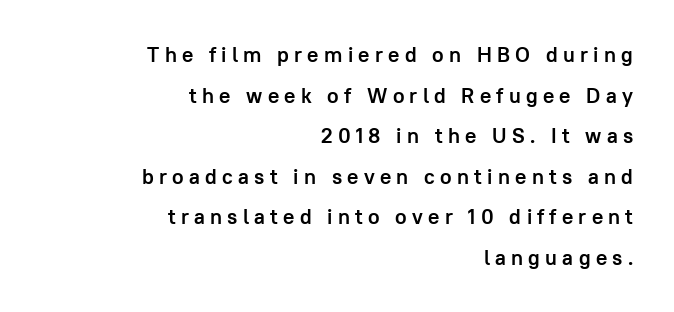
The type is letterspaced generously, with wide tracking. The font is running at its bold setting. When letters stand straight like this, we call the style roman or upright. Widely set lines give the paragraph a tall, airy silhouette.
